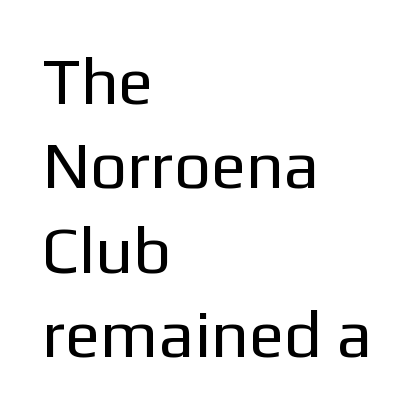
{"serif": "no", "italic": "no", "bold": "no", "weight": "regular", "width": "normal", "stroke_contrast": "low", "x_height": "medium", "monospaced": "no", "underline": "no", "align": "left", "line_spacing": "normal", "line_spacing_ratio": 1.28, "letter_spacing": "normal", "letter_spacing_em": 0.0, "glyph_px": 66}
